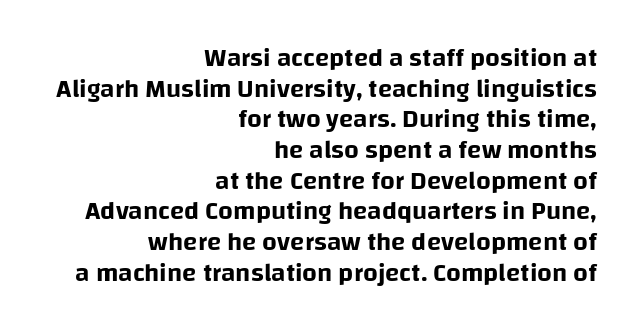
Q: Is the text italic (slanted)? A: No, it is upright.
Q: Is the text underlined? A: No.
Q: How is the paragraph aligned? A: Right-aligned.
Q: Is the spacing between letters normal or unusually wide? A: Normal.
